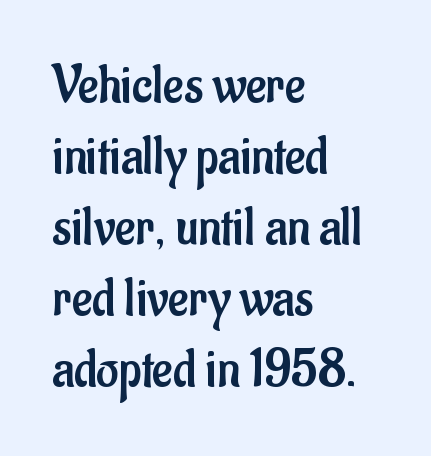
{"serif": "no", "italic": "no", "bold": "no", "weight": "regular", "width": "condensed", "stroke_contrast": "low", "x_height": "small", "monospaced": "no", "underline": "no", "align": "left", "line_spacing": "normal", "line_spacing_ratio": 1.29, "letter_spacing": "normal", "letter_spacing_em": 0.0, "glyph_px": 55}
